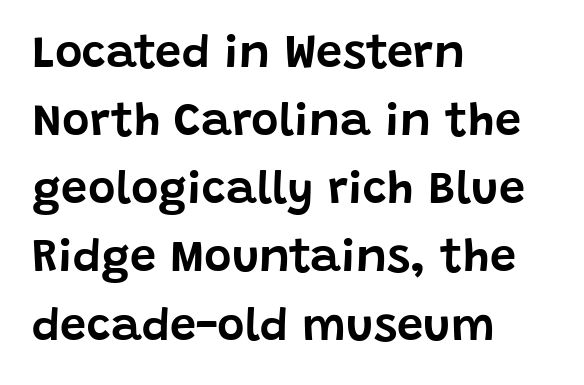
Teacher's note: observe the even left margin — that is flush-left alignment. The string is rendered with underlining switched off. Character widths vary here, with narrow letters taking less room than wide ones. Rows of type keep a routine distance in the vertical direction. Inter-character spacing is left at the font's built-in metrics. The letters carry no serifs — their stems end cleanly without finishing strokes.
